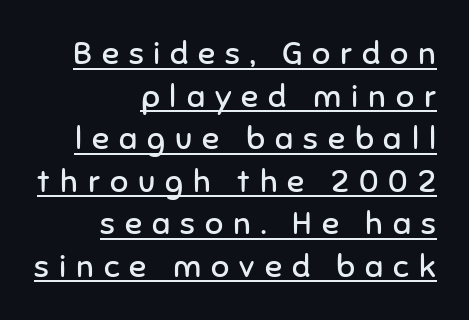
Q: Is the text bold? A: No.
Q: Is the text italic (slanted)? A: No, it is upright.
Q: Is the typeface a serif or a sans-serif typeface? A: Sans-serif.
Q: Is the text underlined? A: Yes.
Q: How is the paragraph aligned? A: Right-aligned.
Q: Is the spacing between letters normal or unusually wide? A: Unusually wide.
Q: Is the spacing between lines tight, normal or loose? A: Normal.
Q: Width (condensed, normal, or wide)? A: Normal.
Q: Stroke contrast? A: Low.
Q: x-height? A: Medium.
Q: Monospaced? A: No.
